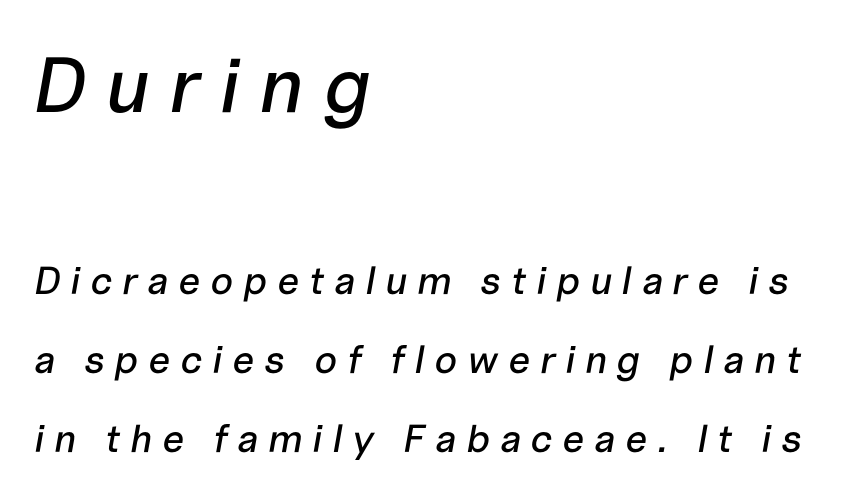
Q: Is the text italic (slanted)? A: Yes, it leans right by about 10 degrees.
Q: Is the text underlined? A: No.
Q: How is the paragraph aligned? A: Left-aligned.
Q: Is the spacing between letters normal or unusually wide? A: Unusually wide.
Q: Is the spacing between lines tight, normal or loose? A: Loose.
Q: Which block of text is set in a larger size, the first (top) or the second (bottom)? A: The first (top) one.
Q: Width (condensed, normal, or wide)? A: Normal.
Q: Stroke contrast? A: Low.
Q: x-height? A: Medium.
Q: Monospaced? A: No.
